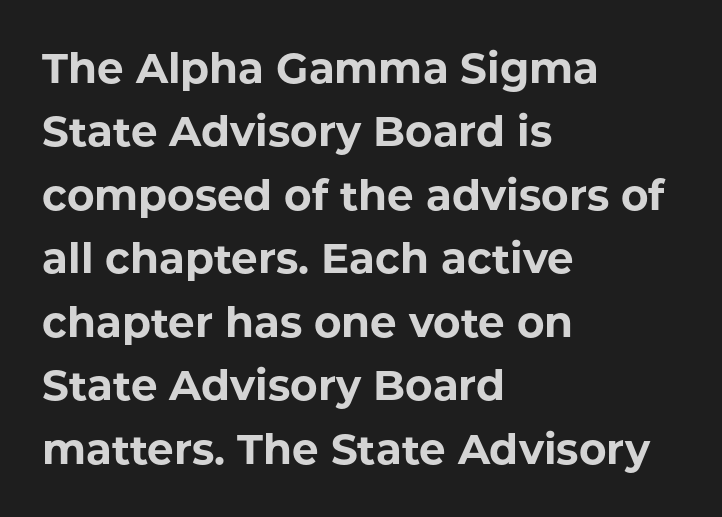
Q: Is the text bold? A: Yes.
Q: Is the text italic (slanted)? A: No, it is upright.
Q: Is the typeface a serif or a sans-serif typeface? A: Sans-serif.
Q: Is the text underlined? A: No.
Q: How is the paragraph aligned? A: Left-aligned.
Q: Is the spacing between letters normal or unusually wide? A: Normal.
Q: Is the spacing between lines tight, normal or loose? A: Normal.
Q: Width (condensed, normal, or wide)? A: Normal.
Q: Stroke contrast? A: Low.
Q: x-height? A: Medium.
Q: Monospaced? A: No.
